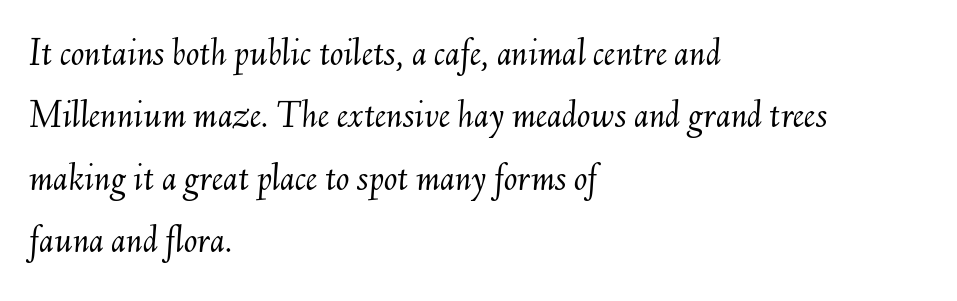
Q: Is the text bold? A: No.
Q: Is the text italic (slanted)? A: Yes, it leans right by about 6 degrees.
Q: Is the text underlined? A: No.
Q: How is the paragraph aligned? A: Left-aligned.
Q: Is the spacing between letters normal or unusually wide? A: Normal.
Q: Is the spacing between lines tight, normal or loose? A: Normal.
Q: Width (condensed, normal, or wide)? A: Normal.
Q: Stroke contrast? A: Medium.
Q: x-height? A: Small.
Q: Monospaced? A: No.
